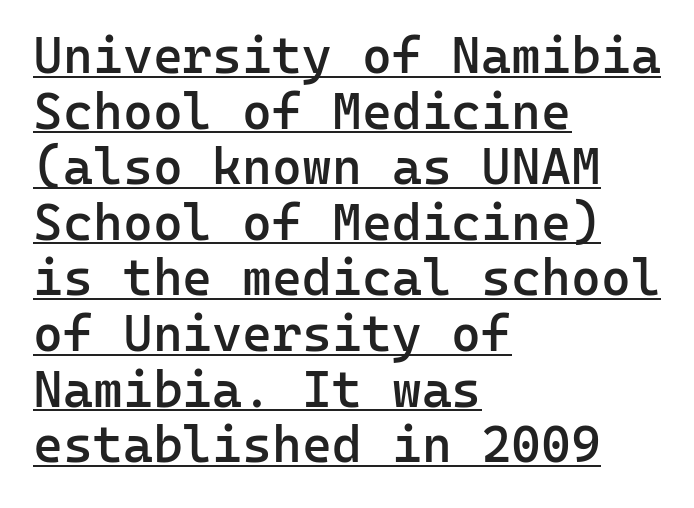
{"serif": "no", "italic": "no", "bold": "semi", "weight": "semibold", "width": "normal", "stroke_contrast": "low", "x_height": "medium", "monospaced": "yes", "underline": "yes", "align": "left", "line_spacing": "tight", "line_spacing_ratio": 1.09, "letter_spacing": "normal", "letter_spacing_em": 0.0, "glyph_px": 51}
